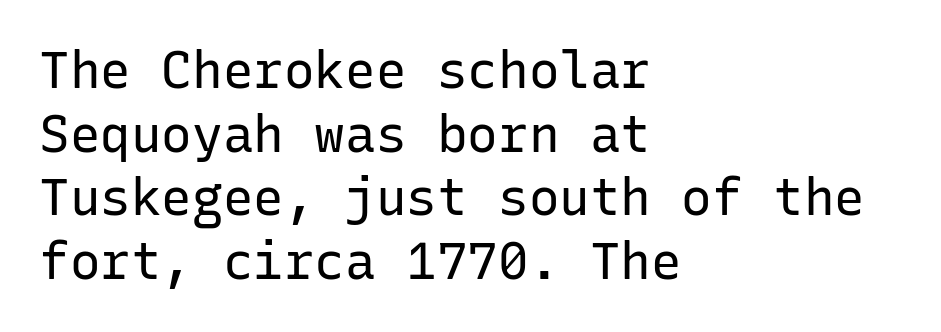
{"serif": "no", "italic": "no", "bold": "no", "weight": "regular", "width": "normal", "stroke_contrast": "low", "x_height": "medium", "monospaced": "yes", "underline": "no", "align": "left", "line_spacing": "normal", "line_spacing_ratio": 1.25, "letter_spacing": "normal", "letter_spacing_em": 0.0, "glyph_px": 51}
